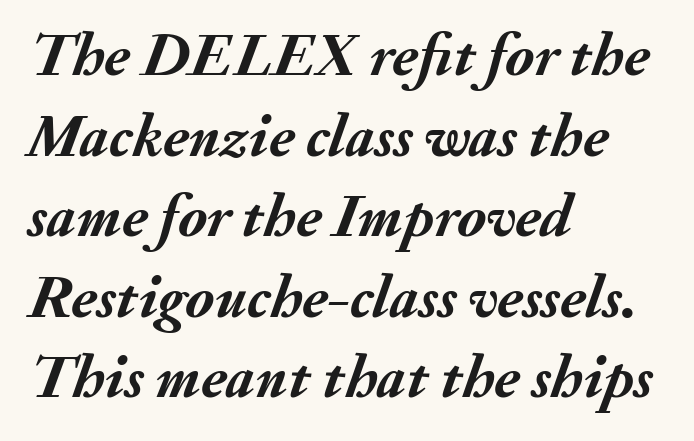
Proportional: the letters do not fall into vertical columns. Line spacing here is normal. The ragged edge is on the right, which tells us the setting is flush left. The passage shown has conventional tracking throughout. An italicized treatment has been applied to the whole sample. Each glyph is drawn with heavy, bold strokes.
